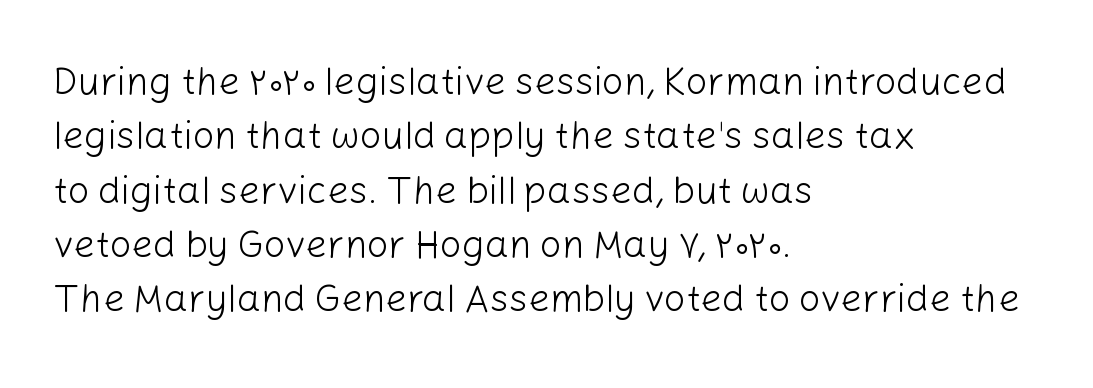
{"serif": "no", "italic": "no", "bold": "no", "weight": "light", "width": "normal", "stroke_contrast": "low", "x_height": "medium", "monospaced": "no", "underline": "no", "align": "left", "line_spacing": "normal", "line_spacing_ratio": 1.43, "letter_spacing": "normal", "letter_spacing_em": 0.0, "glyph_px": 38}
